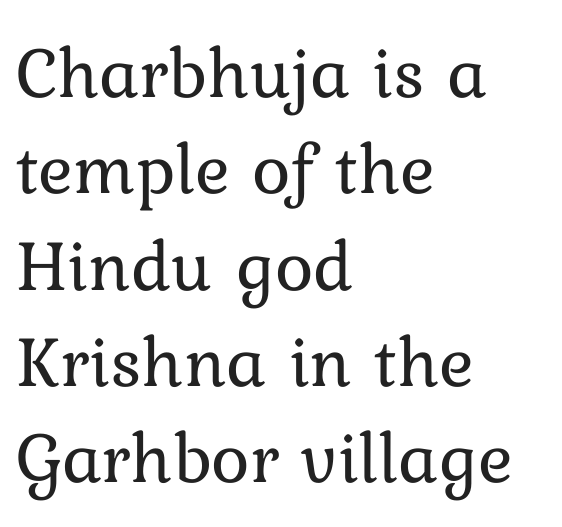
Horizontal alignment here is leftward, the default for most running prose. The rendering keeps characters at their native spacing. Posture: straight, roman, zero tilt. Stems here are at most as thick as an everyday book face.
